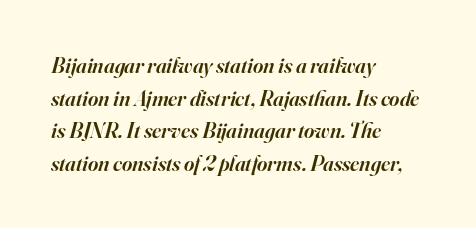
The rows are spaced the way most documents space them. The specimen reads as italic at a glance. Quick note: underline off. Summary of weight: moderately heavy, a semibold.
